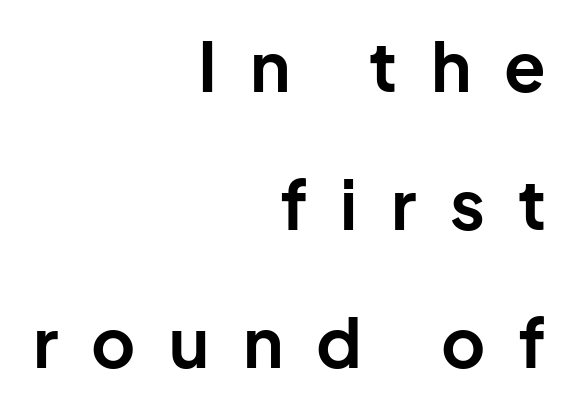
How heavy is the stroke? Heavy — this is a bold. No feet cap the strokes, marking this as sans-serif type. Notice how the passage keeps a crisp vertical edge on the right only. Display-style spreading of the glyphs; the letterfit is very open. Spacing verdict: proportional, widths tailored to each character.
